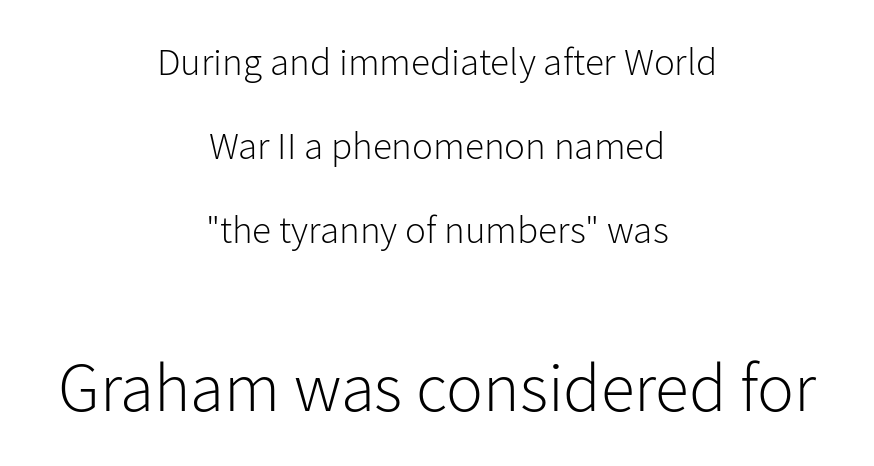
Every stem runs plumb, perpendicular to the baseline. Think of a printed novel: that variable character pitch is what you see here. The compositor balanced each line on the midline. What kind of face is this? One without serifs — a sans. Widely set lines give the paragraph a tall, airy silhouette. Rule under the text: the space is simply empty.
